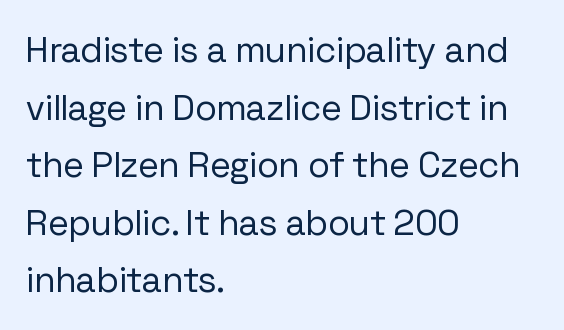
The image shows 36 px regular-weight sans-serif type, upright; set left-aligned, normal line spacing (1.6x), normal letter spacing, not underlined; low stroke contrast and a medium x-height.
